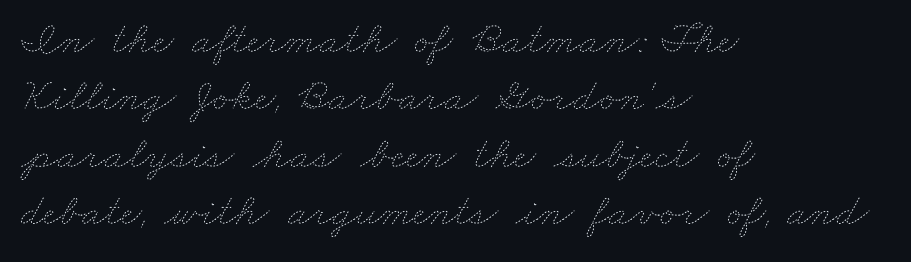
The image shows 46 px thin, wide type; set left-aligned, normal line spacing (1.25x), normal letter spacing, not underlined; low stroke contrast and a small x-height.
